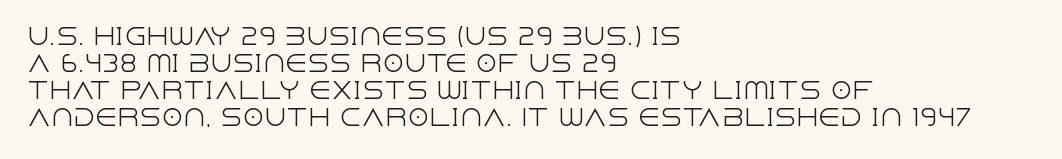
The image shows 22 px text type, upright; set left-aligned, line spacing 1.23x, normal letter spacing, not underlined.
